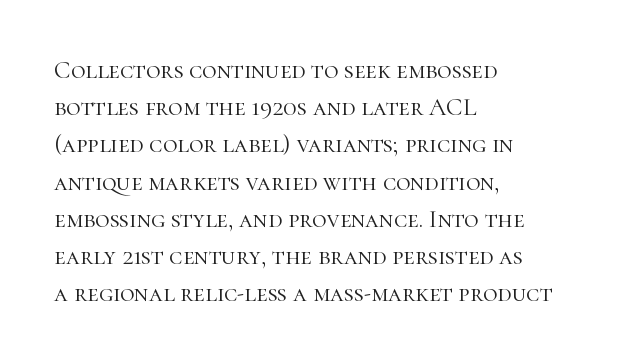
Q: Is the text bold? A: No.
Q: Is the text italic (slanted)? A: No, it is upright.
Q: Is the text underlined? A: No.
Q: How is the paragraph aligned? A: Left-aligned.
Q: Is the spacing between letters normal or unusually wide? A: Normal.
Q: Is the spacing between lines tight, normal or loose? A: Normal.
